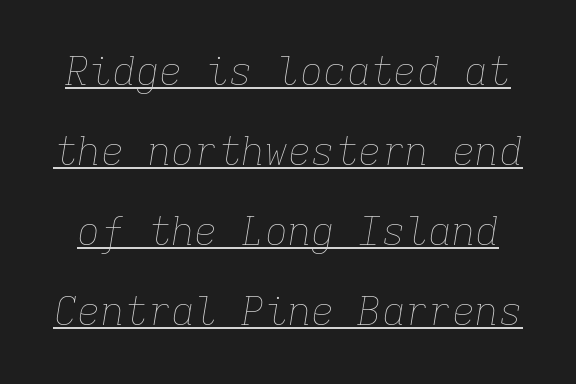
Q: Is the text bold? A: No.
Q: Is the text italic (slanted)? A: Yes, it leans right by about 9 degrees.
Q: Is the text underlined? A: Yes.
Q: Is the spacing between letters normal or unusually wide? A: Normal.
Q: Is the spacing between lines tight, normal or loose? A: Loose.
Q: Width (condensed, normal, or wide)? A: Normal.
Q: Stroke contrast? A: Low.
Q: x-height? A: Medium.
Q: Monospaced? A: Yes.
